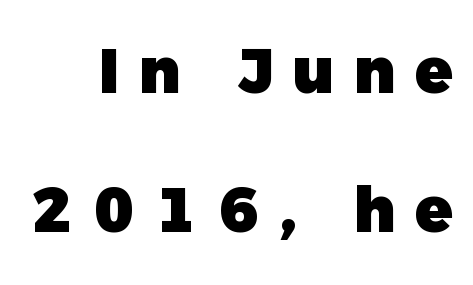
Q: Is the text bold? A: Yes.
Q: Is the typeface a serif or a sans-serif typeface? A: Sans-serif.
Q: Is the text underlined? A: No.
Q: How is the paragraph aligned? A: Right-aligned.
Q: Is the spacing between letters normal or unusually wide? A: Unusually wide.
Q: Is the spacing between lines tight, normal or loose? A: Loose.
Q: Width (condensed, normal, or wide)? A: Normal.
Q: x-height? A: Medium.
Q: Monospaced? A: No.
